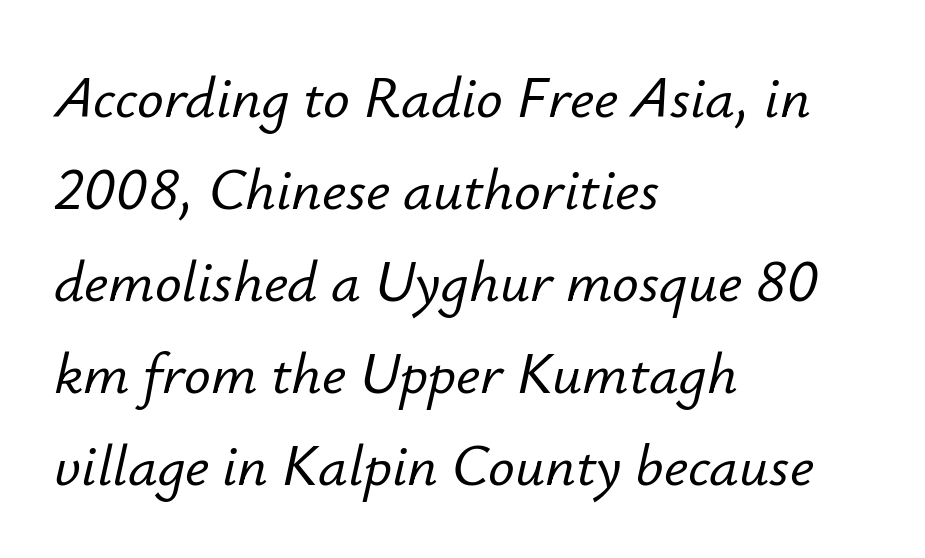
The image shows 59 px text type, italic (leaning right); set left-aligned, normal line spacing (1.56x), normal letter spacing, not underlined; low stroke contrast and a small x-height.
